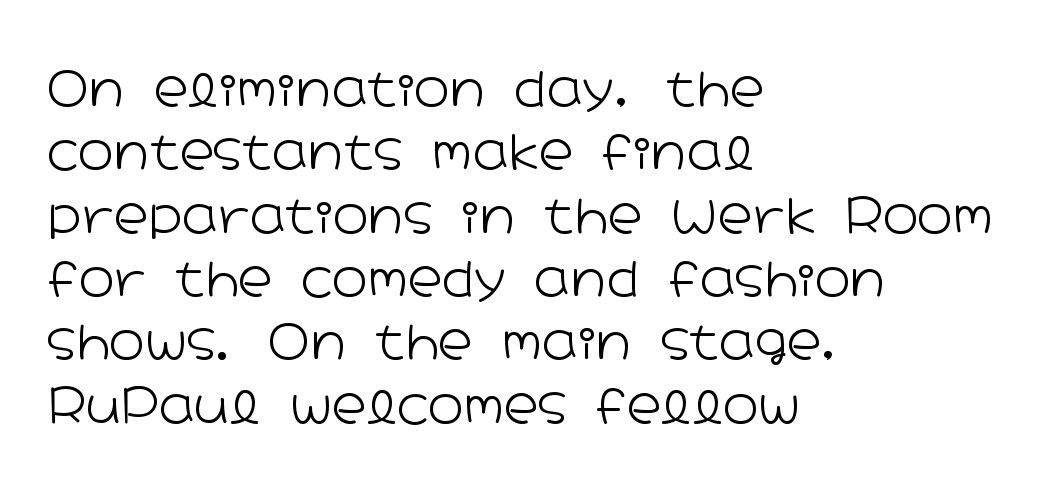
Q: Is the text bold? A: No.
Q: Is the text italic (slanted)? A: No, it is upright.
Q: Is the typeface a serif or a sans-serif typeface? A: Sans-serif.
Q: Is the text underlined? A: No.
Q: How is the paragraph aligned? A: Left-aligned.
Q: Is the spacing between letters normal or unusually wide? A: Normal.
Q: Is the spacing between lines tight, normal or loose? A: Normal.
Q: Width (condensed, normal, or wide)? A: Wide.
Q: Stroke contrast? A: Low.
Q: x-height? A: Medium.
Q: Monospaced? A: No.
